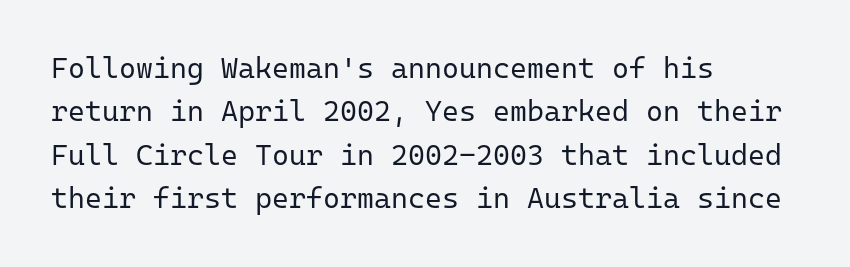
The rendering anchors every line to the left-hand side. Posture: straight, roman, zero tilt. The horizontal fit of the characters is conventional and even. Every character here occupies the same horizontal width, giving the sample a typewriter-like rhythm.
